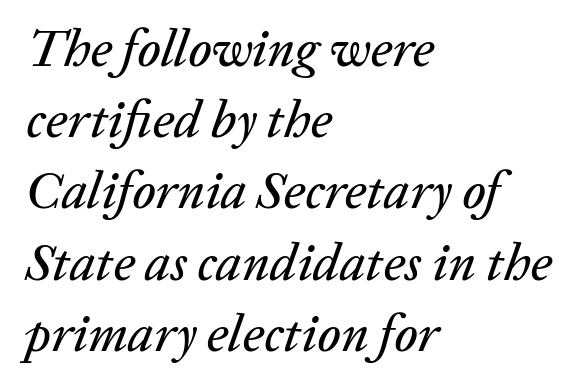
{"italic": "yes", "lean": "right", "slant_degrees": 20, "width": "normal", "stroke_contrast": "low", "x_height": "medium", "monospaced": "no", "underline": "no", "align": "left", "line_spacing": "normal", "line_spacing_ratio": 1.37, "letter_spacing": "normal", "letter_spacing_em": 0.0, "glyph_px": 52}
